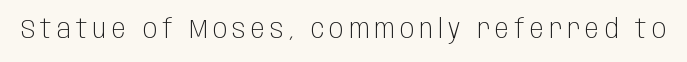
{"italic": "no", "bold": "no", "underline": "no", "letter_spacing": "wide", "letter_spacing_em": 0.2, "glyph_px": 26}
